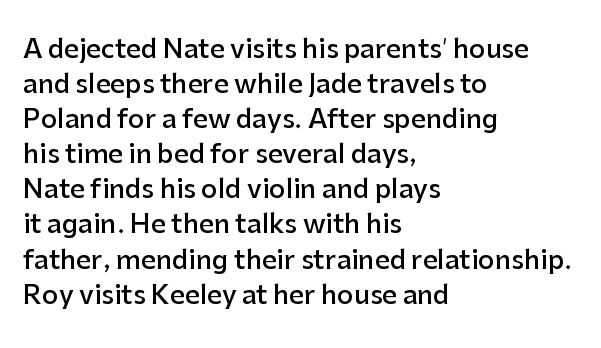
{"italic": "no", "bold": "semi", "underline": "no", "align": "left", "line_spacing": "normal", "line_spacing_ratio": 1.35, "letter_spacing": "normal", "letter_spacing_em": 0.0, "glyph_px": 26}
